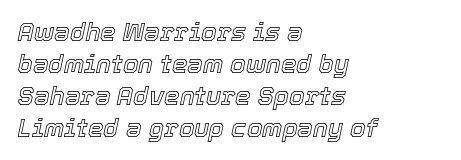
The image shows 25 px text type, italic (leaning right); set left-aligned, normal line spacing (1.28x), normal letter spacing, not underlined.
